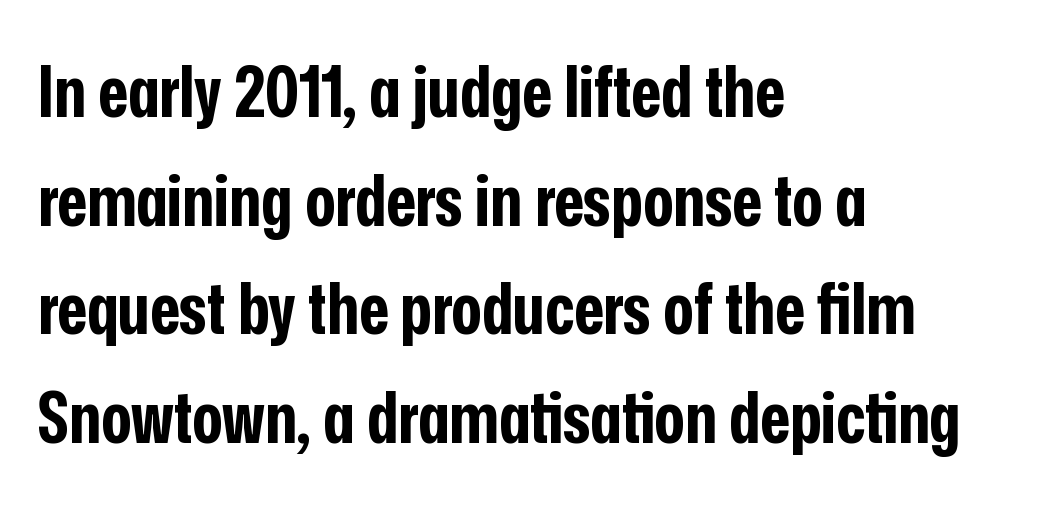
The strokes are fattened all the way to bold. Which margin do the lines hug? The left one — the right edge is uneven. If you drew a line through each stem, it would be perfectly vertical. This sample has the flowing, uneven cadence of proportional lettering.
